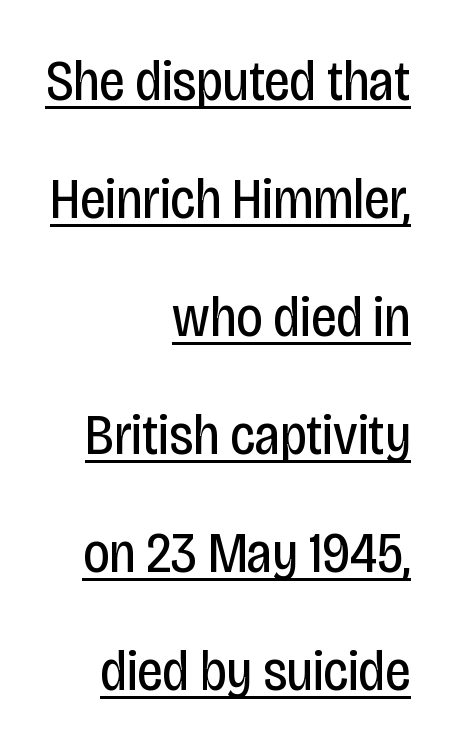
Each new line begins a long way beneath the previous one. The letters advance in unequal steps, a hallmark of proportional type. Quick note: underline on. Line endings align vertically; line beginnings do not.
